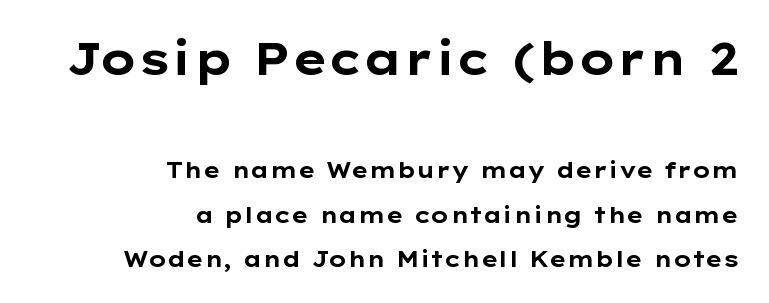
The image shows 45 px bold, wide sans-serif type, upright; set right-aligned, loose line spacing (2.01x), normal letter spacing, not underlined; the first (top) block is 2.05x larger; low stroke contrast and a medium x-height.
